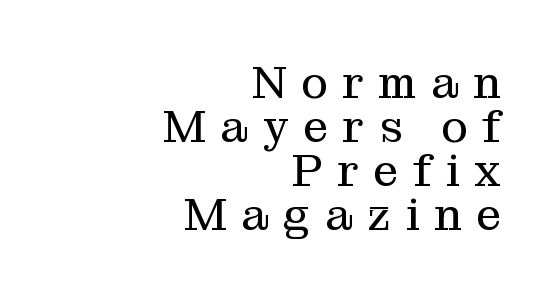
The image shows 45 px regular-weight serif type, upright; set right-aligned, tight line spacing (0.98x), unusually wide letter spacing (+0.32 em), not underlined; medium stroke contrast and a medium x-height.
